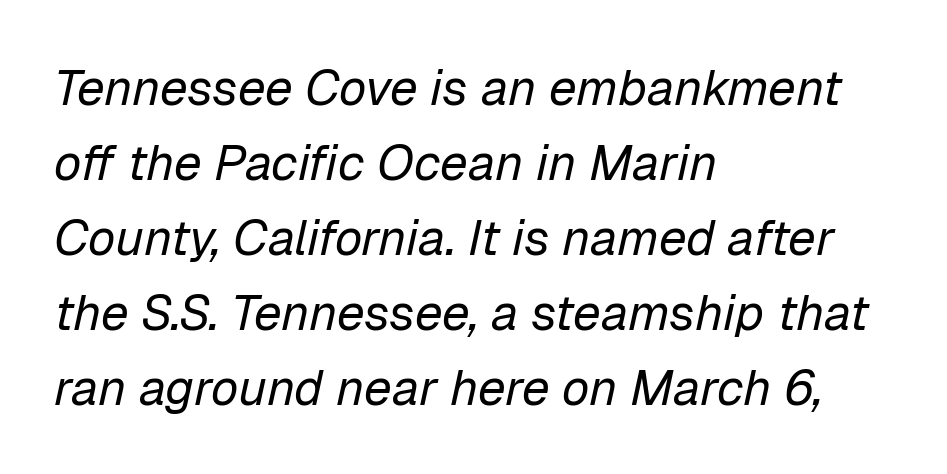
The whole block is typeset with a tilt. No letter is thick-stroked: the sample isn't bold. How are the letters spaced? Ordinarily, with no added tracking. Baseline-to-baseline distance is the conventional proportion of letter height.
